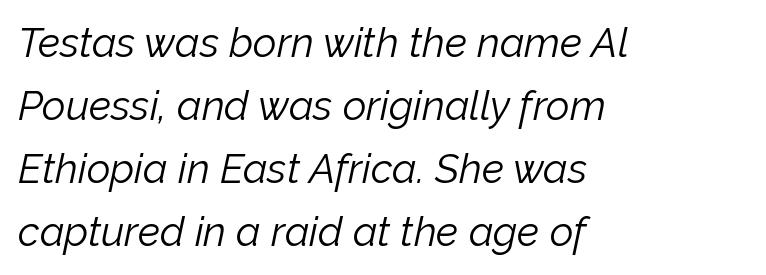
The image shows 41 px light type, italic (leaning right); set left-aligned, normal line spacing (1.54x), normal letter spacing, not underlined; low stroke contrast and a medium x-height.
